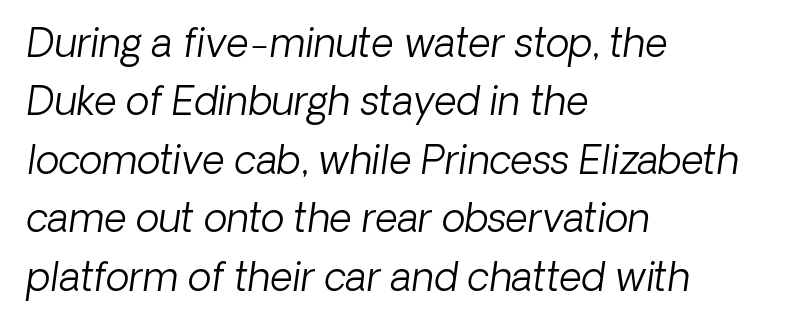
A typesetter would label this face a sans. The face used here is proportionally spaced, like ordinary book or web type. The strokes are not fattened; the text isn't bold. Letters rest on an invisible, unmarked baseline. Tracking value appears to be zero — textbook default spacing.
